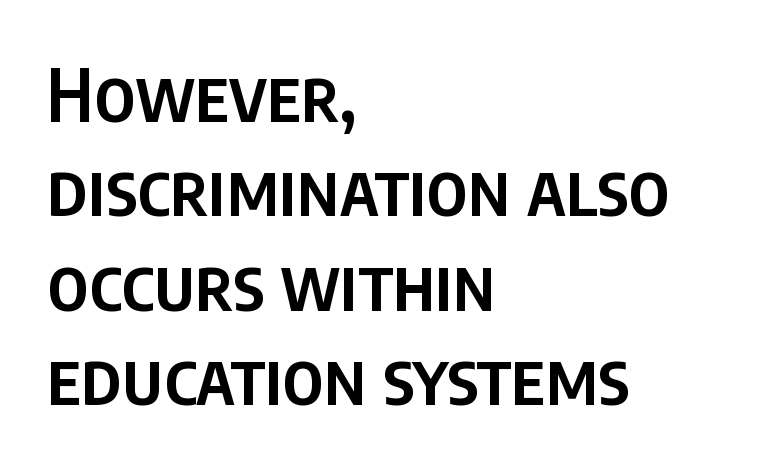
{"serif": "no", "italic": "no", "bold": "semi", "weight": "semibold", "width": "condensed", "stroke_contrast": "low", "x_height": "large", "monospaced": "no", "underline": "no", "align": "left", "line_spacing": "normal", "line_spacing_ratio": 1.31, "letter_spacing": "normal", "letter_spacing_em": 0.0, "glyph_px": 72}
